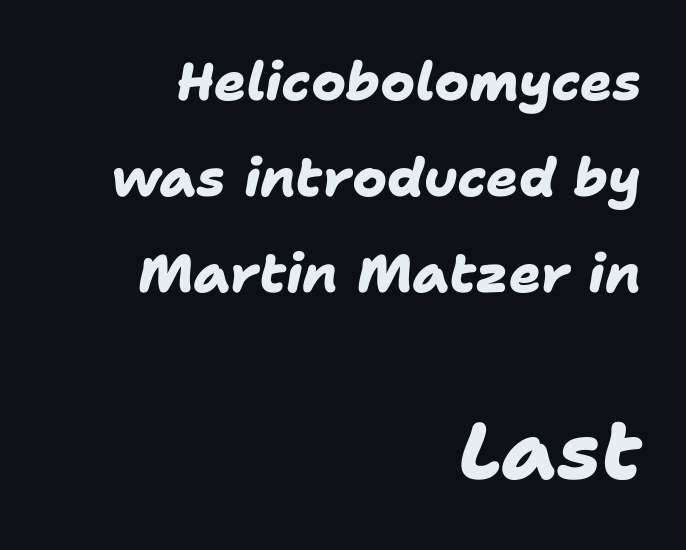
The image shows 80 px heavy sans-serif type; set right-aligned, line spacing 1.81x, normal letter spacing, not underlined; the second (bottom) block is 1.51x larger; low stroke contrast and a medium x-height.
